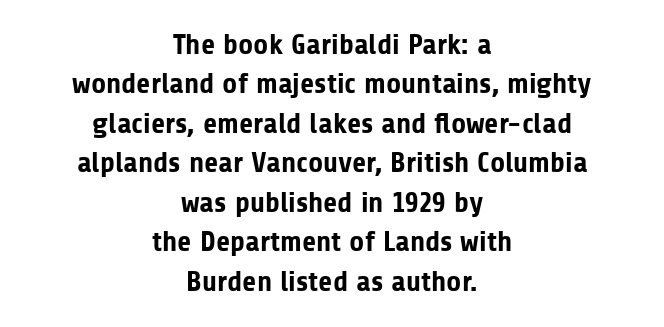
{"serif": "no", "italic": "no", "bold": "yes", "weight": "bold", "width": "normal", "stroke_contrast": "low", "x_height": "medium", "monospaced": "no", "underline": "no", "align": "center", "line_spacing": "normal", "line_spacing_ratio": 1.36, "letter_spacing": "normal", "letter_spacing_em": 0.0, "glyph_px": 29}
